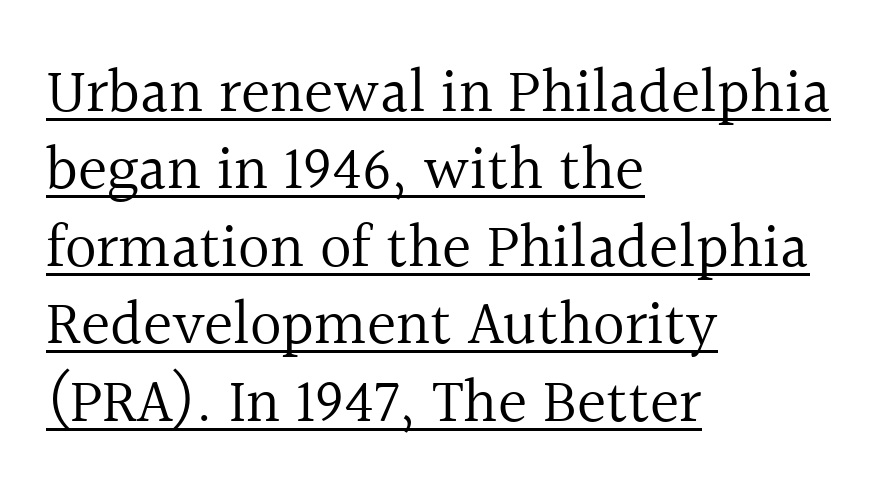
The image shows 62 px regular-weight serif type, upright; set left-aligned, normal line spacing (1.25x), normal letter spacing, underlined; a medium x-height.
